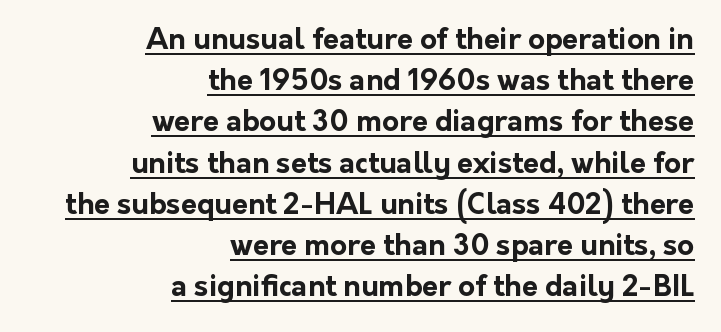
The passage shown is emphatically bold. Caption: lettering with a line underneath. The lines sit at an ordinary, default distance from one another. Does the type have serifs? No, each stem ends abruptly. The typesetter chose a ragged-left arrangement here. Is there any slant? The stems are plumb.
